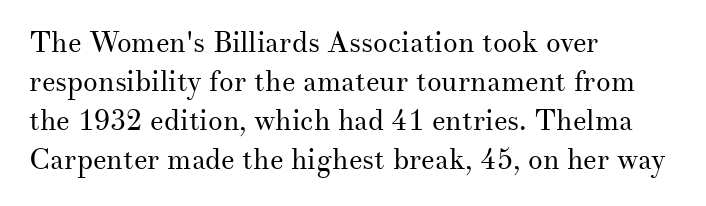
Q: Is the text bold? A: No.
Q: Is the text italic (slanted)? A: No, it is upright.
Q: Is the typeface a serif or a sans-serif typeface? A: Serif.
Q: Is the text underlined? A: No.
Q: How is the paragraph aligned? A: Left-aligned.
Q: Is the spacing between letters normal or unusually wide? A: Normal.
Q: Is the spacing between lines tight, normal or loose? A: Normal.
Q: Width (condensed, normal, or wide)? A: Normal.
Q: Stroke contrast? A: Medium.
Q: x-height? A: Small.
Q: Monospaced? A: No.
